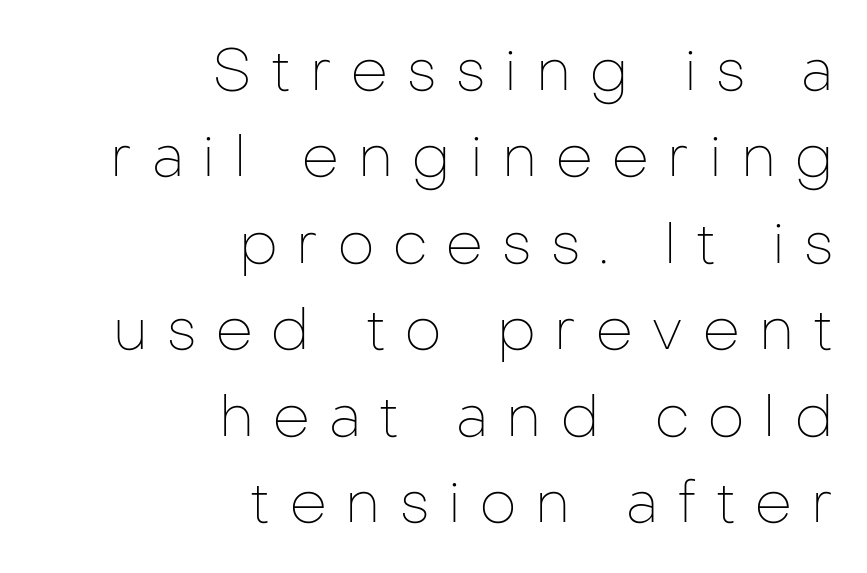
These lines are rendered in a variable-pitch font. The face used here is a sans, in the tradition of grotesques and geometrics. The font is comparable to plain body text, perhaps lighter. Rendered with straight, roman letterforms. Look at the tracking — it's clearly loosened, letters drifting apart.
